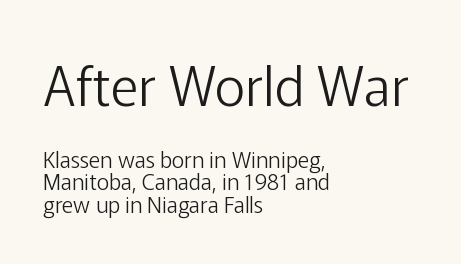
{"serif": "no", "italic": "no", "bold": "no", "weight": "light", "width": "normal", "stroke_contrast": "low", "x_height": "medium", "monospaced": "no", "underline": "no", "align": "left", "line_spacing": "tight", "line_spacing_ratio": 1.03, "letter_spacing": "normal", "letter_spacing_em": 0.0, "larger_block": "first", "size_ratio": 2.45, "glyph_px": 54}
